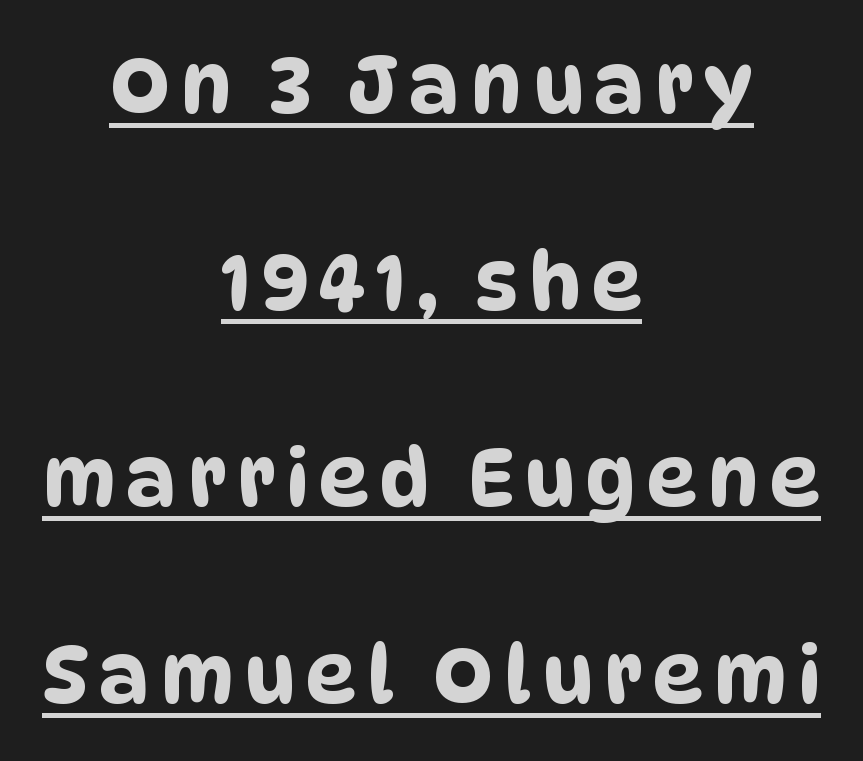
{"serif": "no", "width": "condensed", "stroke_contrast": "low", "x_height": "large", "monospaced": "no", "underline": "yes", "align": "center", "line_spacing": "loose", "line_spacing_ratio": 2.49, "glyph_px": 79}
